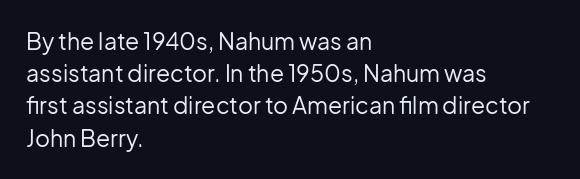
Q: Is the text bold? A: No.
Q: Is the text italic (slanted)? A: No, it is upright.
Q: Is the text underlined? A: No.
Q: How is the paragraph aligned? A: Left-aligned.
Q: Is the spacing between letters normal or unusually wide? A: Normal.
Q: Is the spacing between lines tight, normal or loose? A: Normal.
